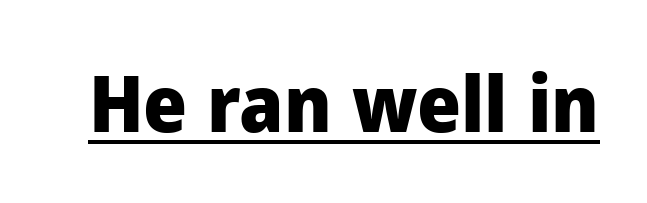
The image shows 78 px heavy sans-serif type, upright; set normal letter spacing, underlined; low stroke contrast and a medium x-height.
